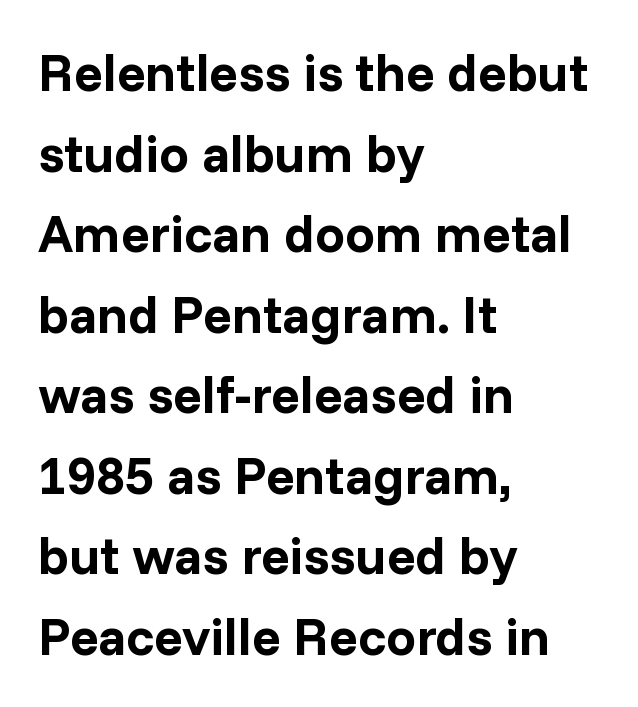
{"serif": "no", "italic": "no", "bold": "yes", "weight": "bold", "width": "normal", "stroke_contrast": "low", "x_height": "medium", "monospaced": "no", "underline": "no", "align": "left", "line_spacing": "normal", "line_spacing_ratio": 1.52, "letter_spacing": "normal", "letter_spacing_em": 0.0, "glyph_px": 53}
